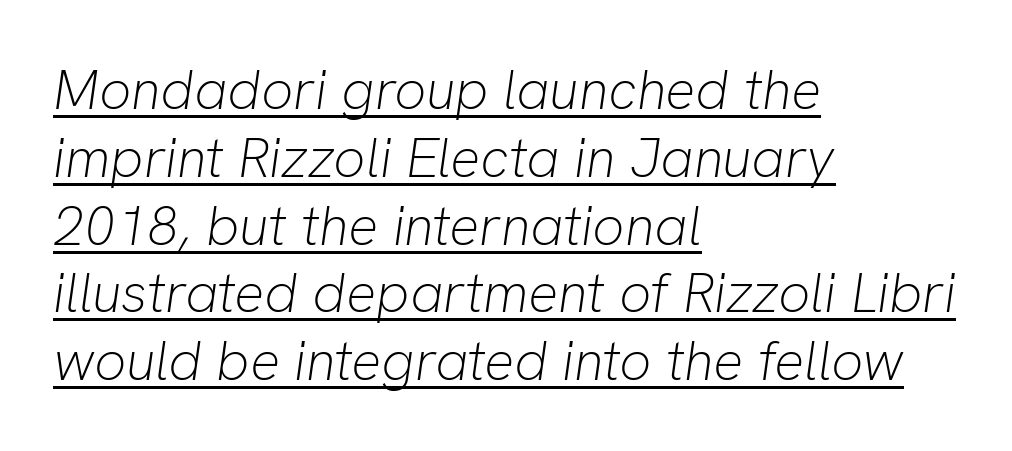
This rendering features underlined lettering. The font's italic variant was chosen for this text. Words appear dense and cohesive because spacing is normal. Where is the straight margin? On the left. The strokes are not fattened; the text isn't bold. Looks like regular typesetting: each glyph gets only the width it needs.
